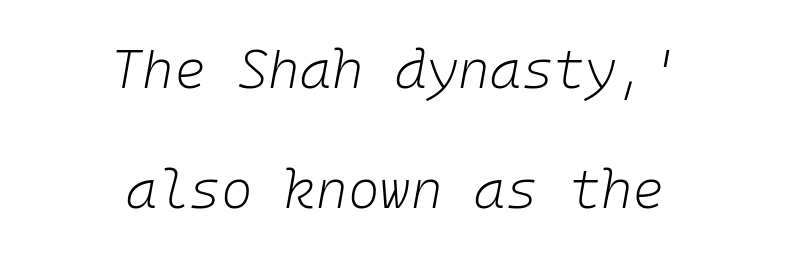
{"italic": "yes", "lean": "right", "slant_degrees": 10, "bold": "no", "weight": "light", "width": "normal", "stroke_contrast": "low", "x_height": "medium", "monospaced": "yes", "underline": "no", "align": "center", "line_spacing": "loose", "line_spacing_ratio": 2.23, "letter_spacing": "normal", "letter_spacing_em": 0.0, "glyph_px": 54}
